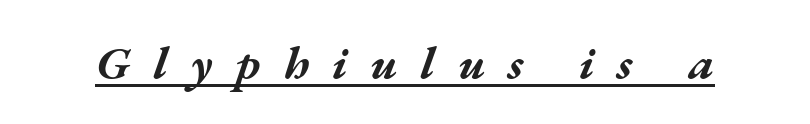
Proportional: the letters do not fall into vertical columns. These characters rest on top of a visible drawn line. A typesetter would mark this as italic. How heavy is the stroke? Heavy — this is a bold. This rendering widens character spacing well past its baseline value.
